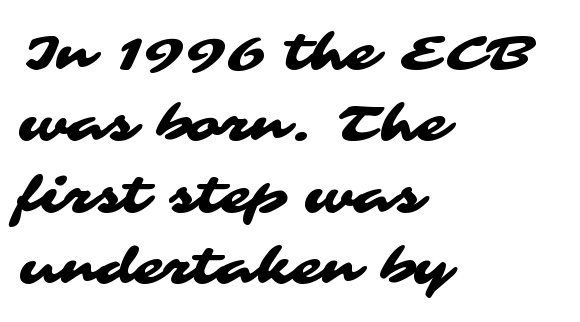
Q: Is the typeface a serif or a sans-serif typeface? A: Sans-serif.
Q: Is the text underlined? A: No.
Q: How is the paragraph aligned? A: Left-aligned.
Q: Is the spacing between letters normal or unusually wide? A: Normal.
Q: Is the spacing between lines tight, normal or loose? A: Normal.
Q: Width (condensed, normal, or wide)? A: Wide.
Q: Stroke contrast? A: Medium.
Q: x-height? A: Medium.
Q: Monospaced? A: No.
